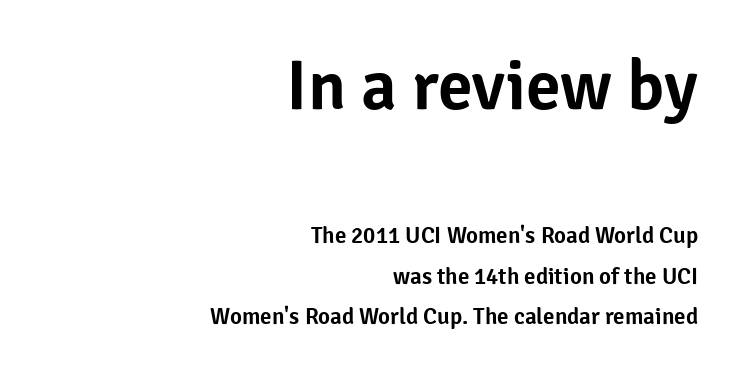
The gap between lines stays unmarked. This is the regular roman posture of the typeface. Nothing unusual about the tracking: characters are spaced as the font intends. A typesetter would call this proportional, since set widths differ per character.
